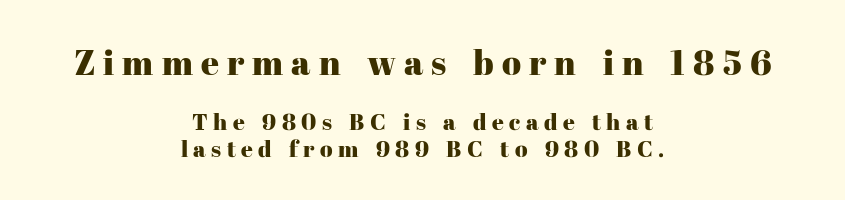
Q: Is the text italic (slanted)? A: No, it is upright.
Q: Is the typeface a serif or a sans-serif typeface? A: Serif.
Q: Is the text underlined? A: No.
Q: How is the paragraph aligned? A: Centered.
Q: Is the spacing between letters normal or unusually wide? A: Unusually wide.
Q: Is the spacing between lines tight, normal or loose? A: Tight.
Q: Which block of text is set in a larger size, the first (top) or the second (bottom)? A: The first (top) one.
Q: Width (condensed, normal, or wide)? A: Normal.
Q: Stroke contrast? A: High.
Q: x-height? A: Medium.
Q: Monospaced? A: No.
